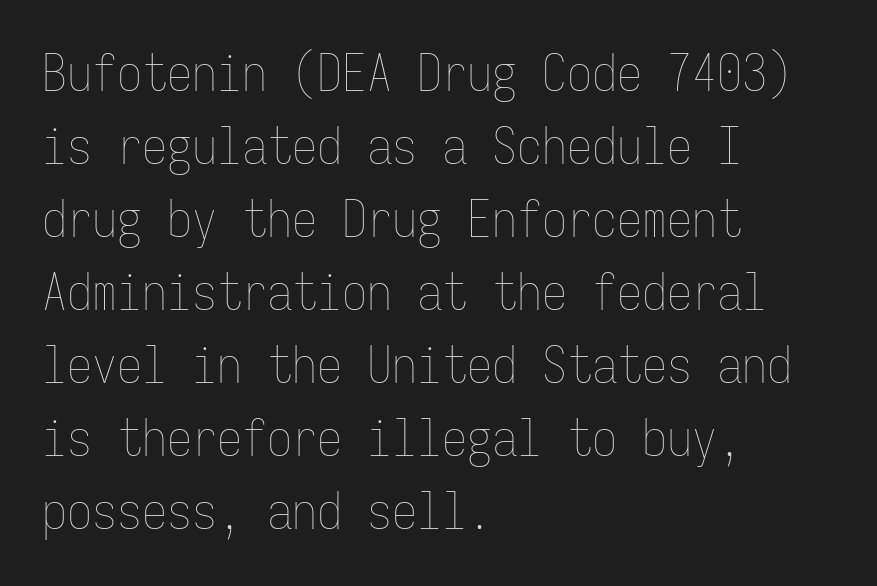
The image shows 50 px thin, condensed type, upright, monospaced; set left-aligned, normal line spacing (1.46x), normal letter spacing, not underlined; low stroke contrast and a medium x-height.
